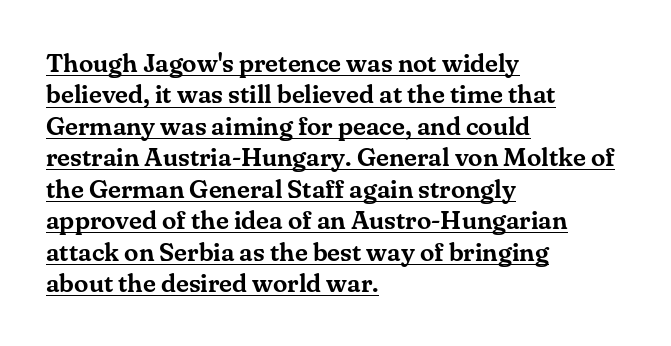
Q: Is the text italic (slanted)? A: No, it is upright.
Q: Is the text underlined? A: Yes.
Q: How is the paragraph aligned? A: Left-aligned.
Q: Is the spacing between letters normal or unusually wide? A: Normal.
